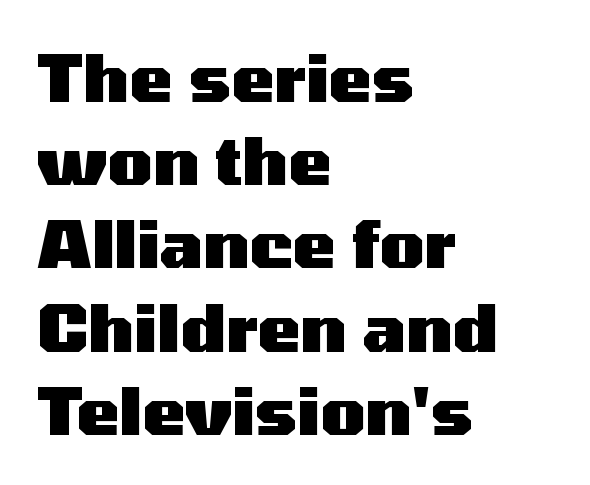
The image shows 65 px heavy, wide sans-serif type, upright; set left-aligned, normal line spacing (1.28x), normal letter spacing, not underlined; medium stroke contrast and a medium x-height.
